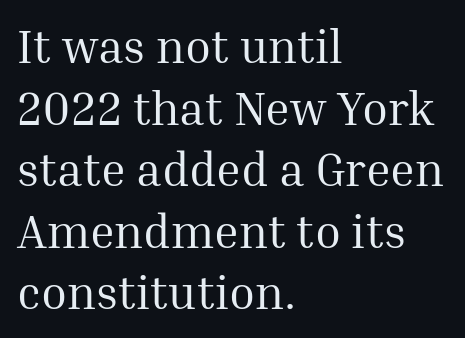
Q: Is the text bold? A: No.
Q: Is the text italic (slanted)? A: No, it is upright.
Q: Is the typeface a serif or a sans-serif typeface? A: Serif.
Q: Is the text underlined? A: No.
Q: How is the paragraph aligned? A: Left-aligned.
Q: Is the spacing between letters normal or unusually wide? A: Normal.
Q: Is the spacing between lines tight, normal or loose? A: Normal.
Q: Width (condensed, normal, or wide)? A: Normal.
Q: Stroke contrast? A: Medium.
Q: x-height? A: Medium.
Q: Monospaced? A: No.
